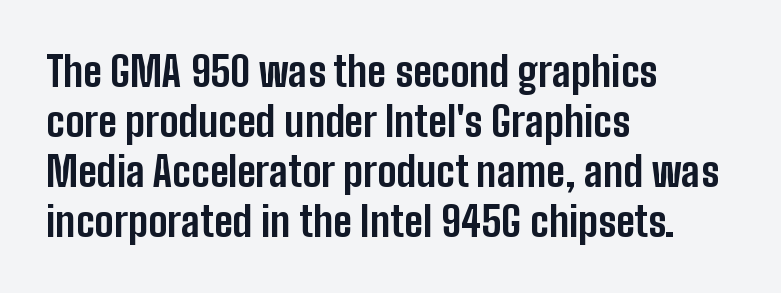
The image shows 41 px bold, condensed sans-serif type, upright; set left-aligned, line spacing 1.22x, normal letter spacing, not underlined; low stroke contrast and a medium x-height.
